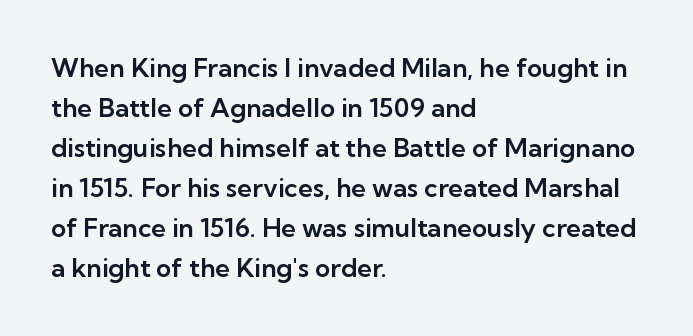
The image shows 26 px text type, upright; set left-aligned, normal line spacing (1.54x), normal letter spacing, not underlined.
